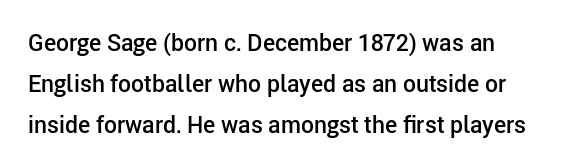
{"italic": "no", "bold": "semi", "underline": "no", "align": "left", "line_spacing_ratio": 1.78, "letter_spacing": "normal", "letter_spacing_em": 0.0, "glyph_px": 23}
